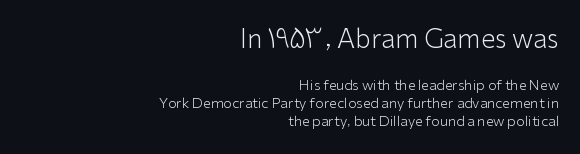
The image shows 26 px text type, upright; set right-aligned, normal line spacing (1.28x), normal letter spacing, not underlined; the first (top) block is 1.86x larger.
